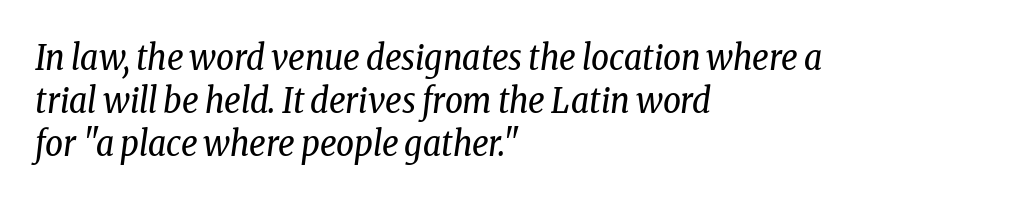
{"serif": "yes", "italic": "yes", "lean": "right", "slant_degrees": 8, "bold": "no", "weight": "regular", "width": "condensed", "stroke_contrast": "low", "x_height": "medium", "monospaced": "no", "underline": "no", "align": "left", "line_spacing_ratio": 1.23, "letter_spacing": "normal", "letter_spacing_em": 0.0, "glyph_px": 35}
